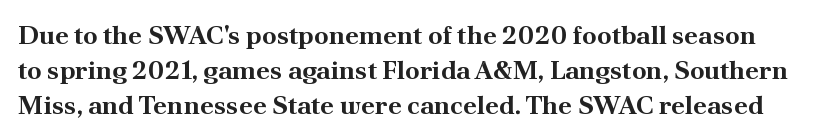
The passage shown is emphatically bold. Anything drawn beneath the words? Only blank space. Horizontal bands of white between lines are of average thickness. Italic: no, the glyphs are upright roman.
